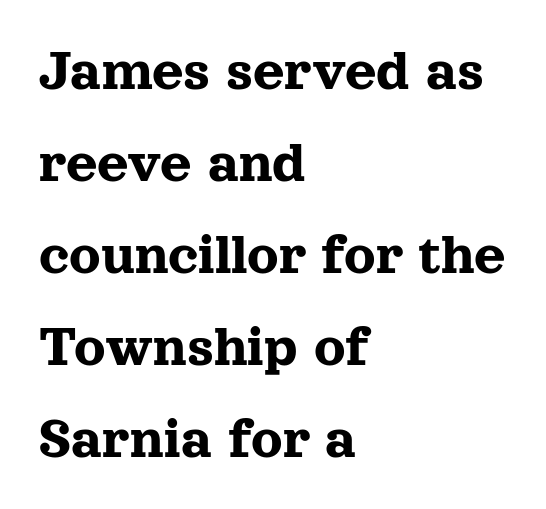
The letters sit at their default tracking, neither squeezed nor spread. Leading: standard. You can tell it's not italic because the verticals are truly vertical. The specimen omits any rule beneath the text block's lines. A typesetter would call this proportional, since set widths differ per character. The rendering shows small feet on the letterforms — a serif design.
